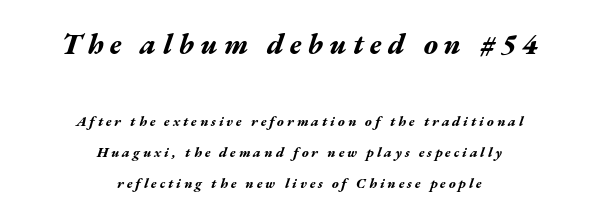
The image shows 29 px bold, wide type, italic (leaning right); set centered, loose line spacing (2.21x), unusually wide letter spacing (+0.21 em), not underlined; the first (top) block is 2.07x larger; medium stroke contrast and a medium x-height.
